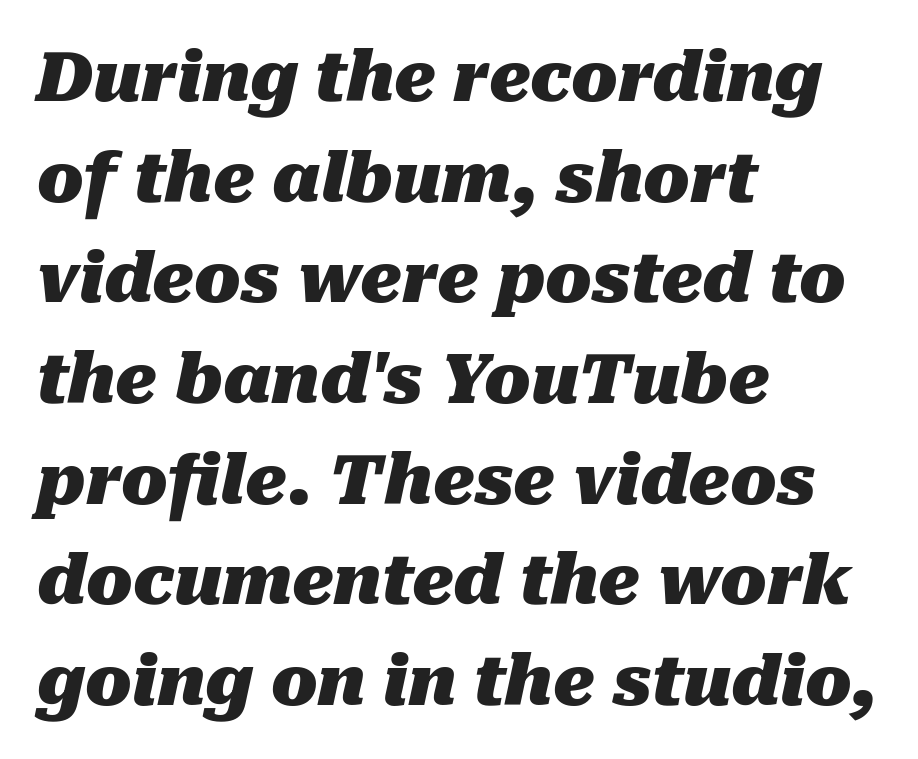
When letters slant like this, we call the style italic. Character widths vary here, with narrow letters taking less room than wide ones. The gap between lines stays unmarked. Letter spacing: default.
